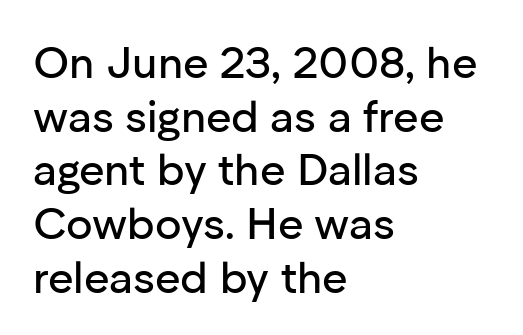
{"serif": "no", "italic": "no", "width": "normal", "stroke_contrast": "low", "x_height": "medium", "monospaced": "no", "underline": "no", "align": "left", "line_spacing_ratio": 1.22, "letter_spacing": "normal", "letter_spacing_em": 0.0, "glyph_px": 44}
